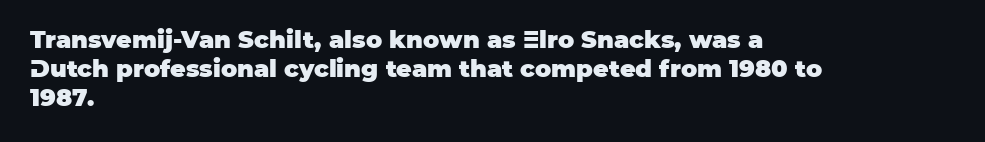
The image shows 24 px bold type, upright; set left-aligned, line spacing 1.21x, normal letter spacing, not underlined.
